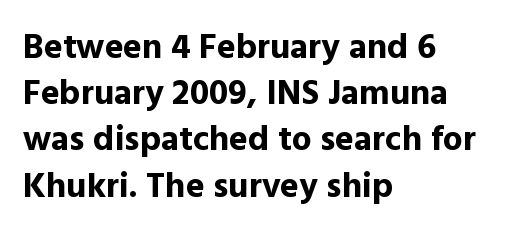
{"serif": "no", "italic": "no", "bold": "yes", "weight": "bold", "width": "normal", "x_height": "medium", "monospaced": "no", "underline": "no", "align": "left", "line_spacing": "normal", "line_spacing_ratio": 1.32, "letter_spacing": "normal", "letter_spacing_em": 0.0, "glyph_px": 35}
